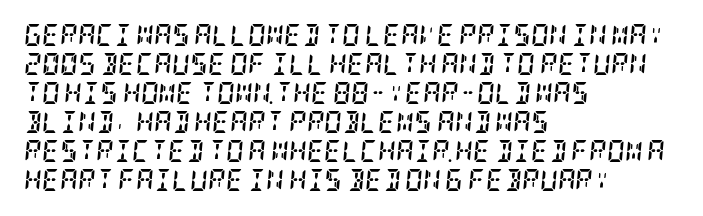
The image shows 22 px bold type, italic (leaning right); set left-aligned, normal line spacing (1.32x), normal letter spacing, not underlined.
